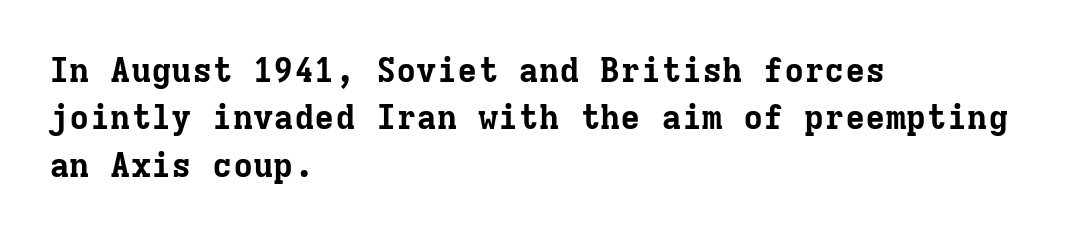
The image shows 34 px bold serif type, upright, monospaced; set left-aligned, normal line spacing (1.39x), normal letter spacing, not underlined; low stroke contrast and a medium x-height.
